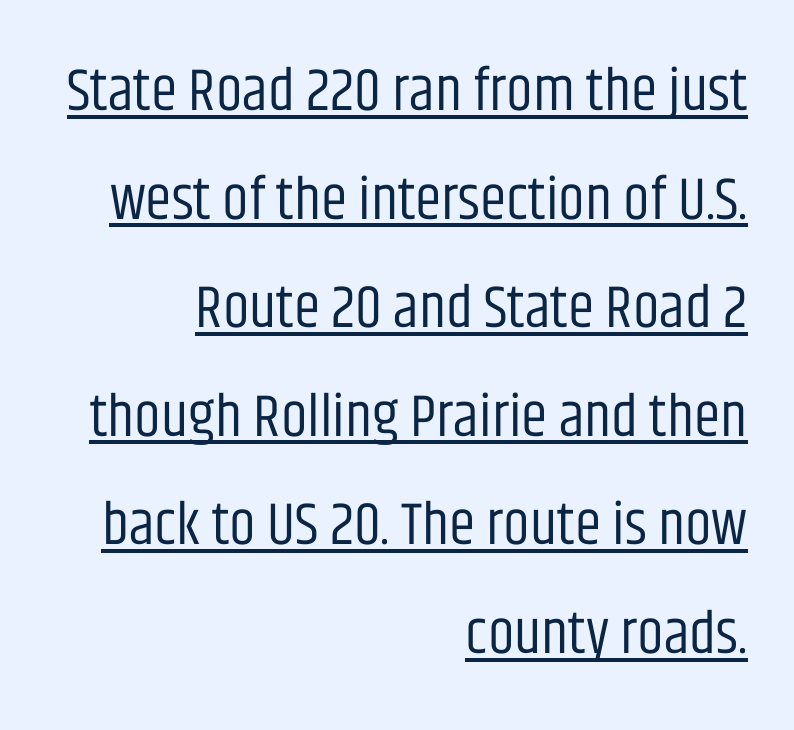
{"serif": "no", "italic": "no", "bold": "no", "weight": "regular", "width": "condensed", "stroke_contrast": "low", "x_height": "large", "monospaced": "no", "underline": "yes", "align": "right", "line_spacing_ratio": 1.81, "letter_spacing": "normal", "letter_spacing_em": 0.0, "glyph_px": 60}
